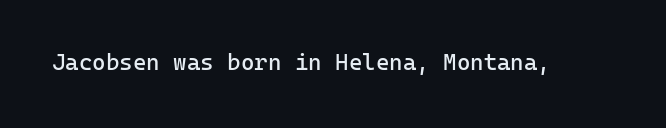
The type is set solid horizontally, with unmodified tracking. Words float on clear page, feet unadorned. A quiet, ordinary-to-light weight characterises the typeface. The type sits square on the baseline with zero lean.
